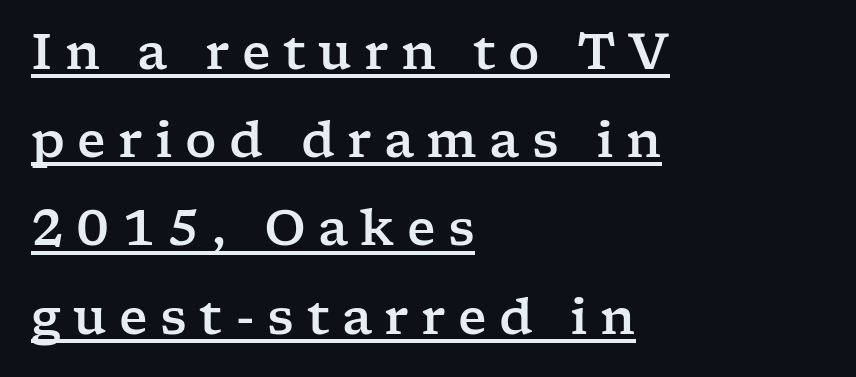
{"serif": "yes", "italic": "no", "width": "wide", "stroke_contrast": "low", "x_height": "medium", "monospaced": "no", "underline": "yes", "align": "left", "line_spacing_ratio": 1.8, "letter_spacing": "wide", "letter_spacing_em": 0.25, "glyph_px": 49}
